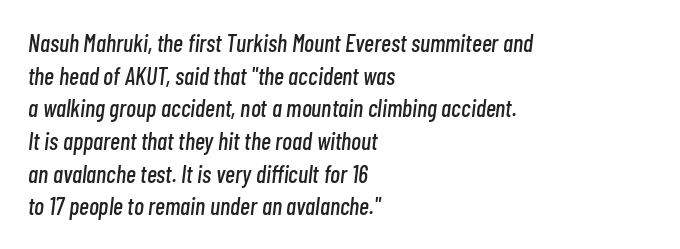
Q: Is the text italic (slanted)? A: Yes, it leans right by about 7 degrees.
Q: Is the text underlined? A: No.
Q: How is the paragraph aligned? A: Left-aligned.
Q: Is the spacing between letters normal or unusually wide? A: Normal.
Q: Is the spacing between lines tight, normal or loose? A: Normal.
